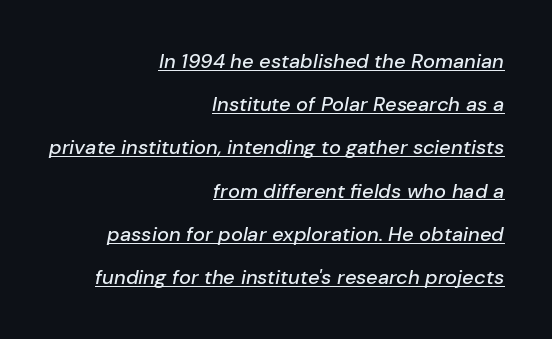
{"italic": "yes", "lean": "right", "slant_degrees": 10, "underline": "yes", "align": "right", "line_spacing": "loose", "line_spacing_ratio": 2.16, "letter_spacing": "normal", "letter_spacing_em": 0.0, "glyph_px": 20}
